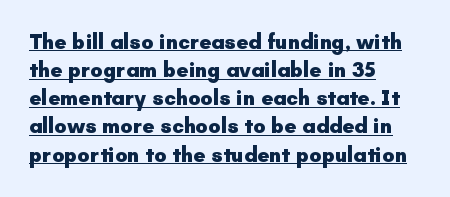
The image shows 21 px bold type, upright; set left-aligned, normal line spacing (1.34x), normal letter spacing, underlined.
